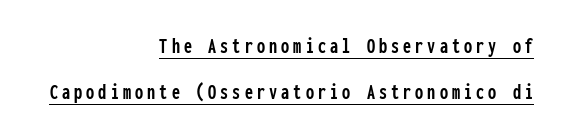
The image shows 23 px text type, upright; set right-aligned, loose line spacing (2.0x), underlined.
